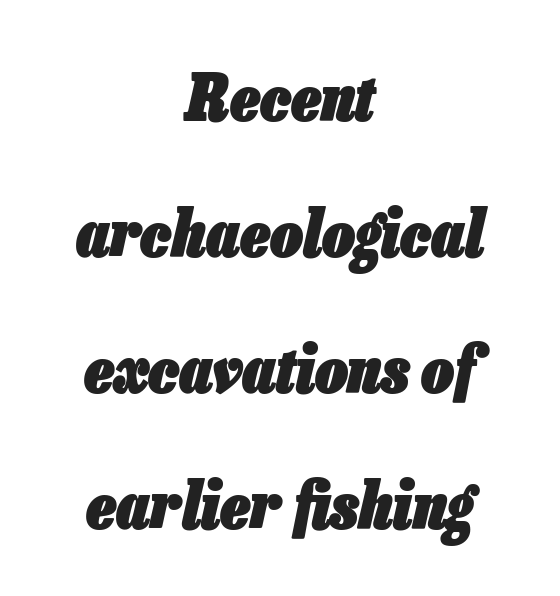
{"italic": "yes", "lean": "right", "slant_degrees": 13, "bold": "yes", "weight": "heavy", "width": "condensed", "stroke_contrast": "low", "x_height": "medium", "monospaced": "no", "underline": "no", "align": "center", "line_spacing": "loose", "line_spacing_ratio": 2.09, "letter_spacing": "normal", "letter_spacing_em": 0.0, "glyph_px": 65}
